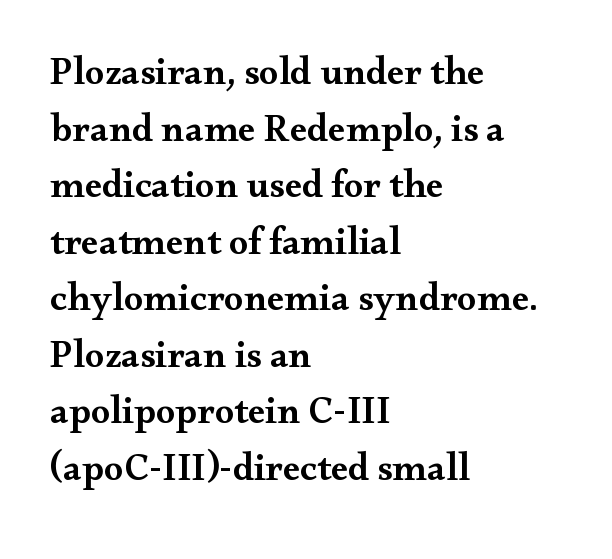
Q: Is the text bold? A: Semi-bold.
Q: Is the text italic (slanted)? A: No, it is upright.
Q: Is the typeface a serif or a sans-serif typeface? A: Serif.
Q: Is the text underlined? A: No.
Q: How is the paragraph aligned? A: Left-aligned.
Q: Is the spacing between letters normal or unusually wide? A: Normal.
Q: Is the spacing between lines tight, normal or loose? A: Normal.
Q: Width (condensed, normal, or wide)? A: Wide.
Q: Stroke contrast? A: Medium.
Q: x-height? A: Small.
Q: Monospaced? A: No.
